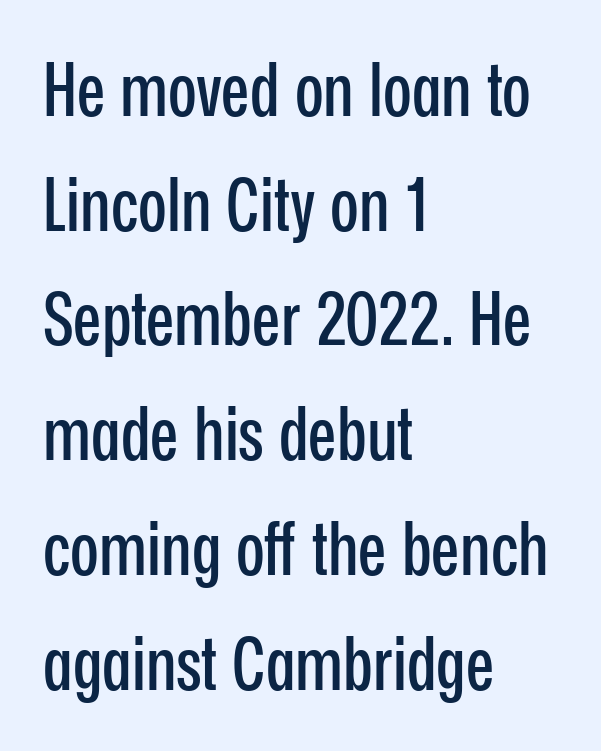
The image shows 75 px condensed sans-serif type, upright; set left-aligned, normal line spacing (1.53x), normal letter spacing, not underlined; low stroke contrast and a medium x-height.
